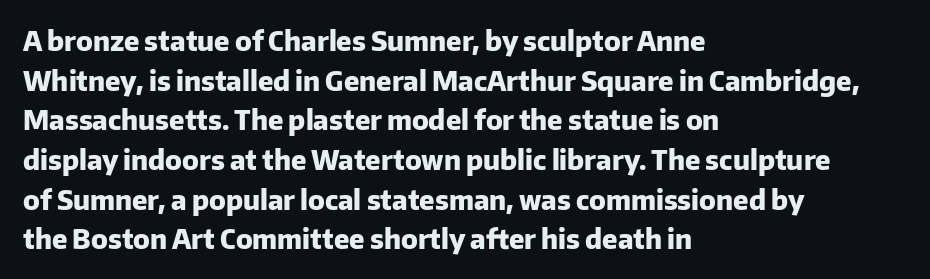
The glyphs are unaccompanied by any horizontal stroke below them. The characters look thick and weighty, a clear bold. Horizontally, the lines are justified to the leading edge only. Successive baselines arrive at the customary interval. Ordinary non-slanted type is in use.
